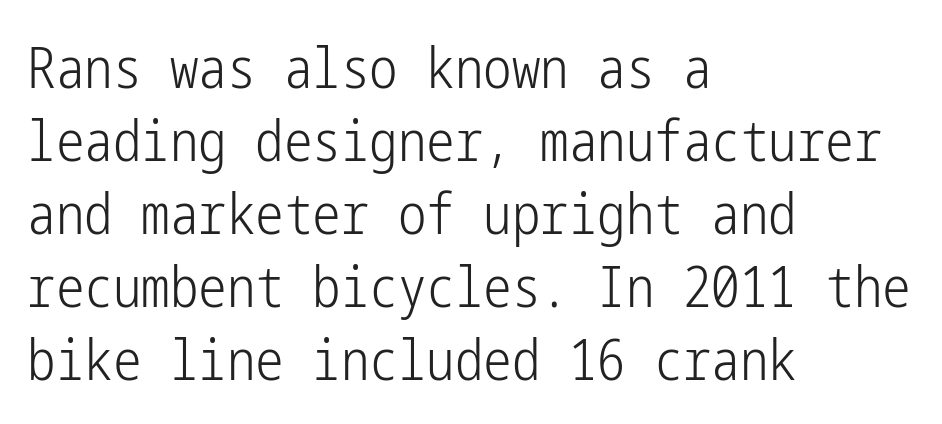
{"serif": "no", "italic": "no", "bold": "no", "weight": "light", "width": "condensed", "stroke_contrast": "low", "x_height": "medium", "underline": "no", "align": "left", "line_spacing": "normal", "line_spacing_ratio": 1.28, "letter_spacing": "normal", "letter_spacing_em": 0.0, "glyph_px": 57}
